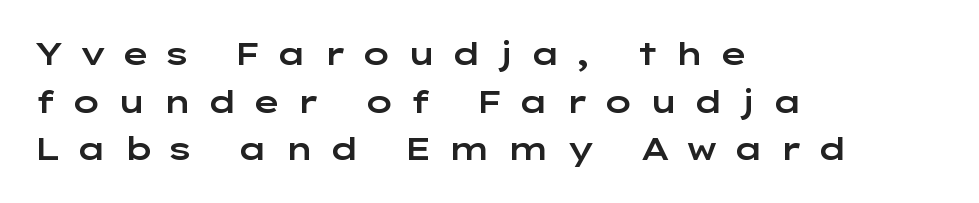
The image shows 31 px wide sans-serif type, upright; set left-aligned, normal line spacing (1.54x), unusually wide letter spacing (+0.46 em), not underlined; low stroke contrast and a medium x-height.
